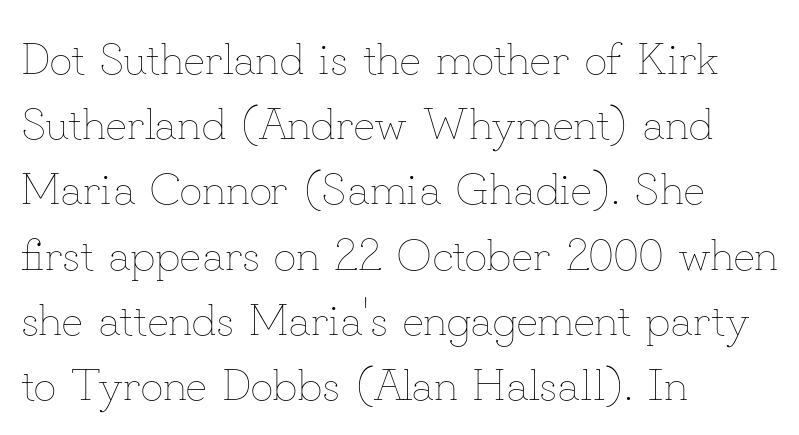
Does the lettering tilt? It doesn't — this is upright. Normally led — the rows are evenly, conventionally spaced. Caption: face not bold, strokes unweighted. Visually the block forms a straight wall on the left and a jagged coastline on the right. Think of a printed novel: that variable character pitch is what you see here. Observe the ordinary spacing: letters are neighbours, not strangers.
